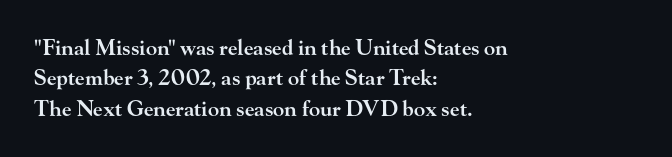
Inter-character spacing is left at the font's built-in metrics. Posture: straight, roman, zero tilt. These lines carry some extra weight — a demibold, not a full bold. The paragraph has a hard left edge and a soft right edge. Regular leading. Decoration check: the copy has no underline.
